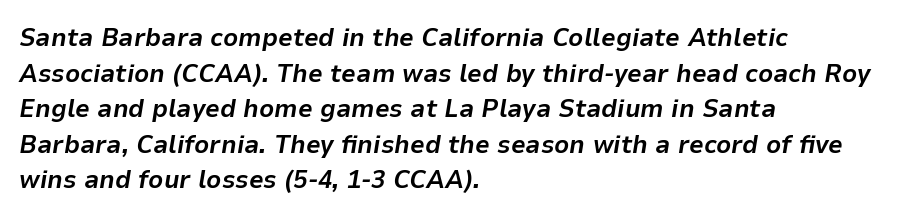
The text block is weighted toward the left margin, trailing off unevenly rightward. Style check: oblique. Leading matches the norm, producing a regular column. Has an underline been added? It has not. Heft: maximum for text — a bold. No extra tracking has been applied to these lines.
